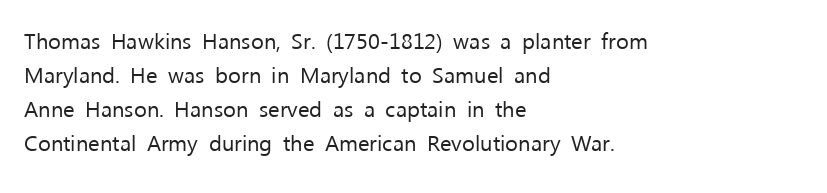
Caption: multi-line text, flush left, ragged right. Rendered with straight, roman letterforms. Beneath every word, the page is bare. Weight: not bold — regular or lighter. Nobody touched the tracking dial on this one. Vertically, the passage feels balanced, rows spaced as you'd expect.
